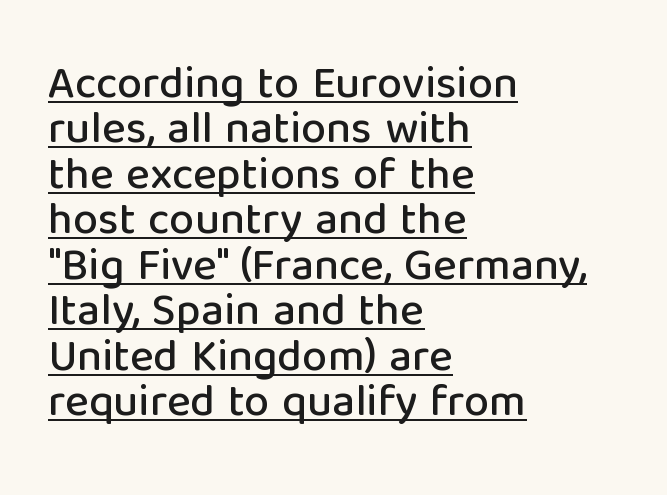
{"serif": "no", "italic": "no", "width": "normal", "stroke_contrast": "low", "x_height": "medium", "monospaced": "no", "underline": "yes", "align": "left", "line_spacing": "tight", "line_spacing_ratio": 1.01, "letter_spacing": "normal", "letter_spacing_em": 0.0, "glyph_px": 45}
